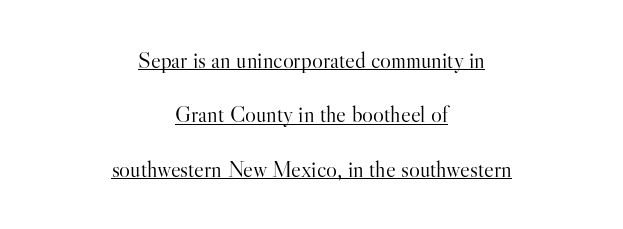
The image shows 23 px text type, upright; set centered, loose line spacing (2.36x), normal letter spacing, underlined.
